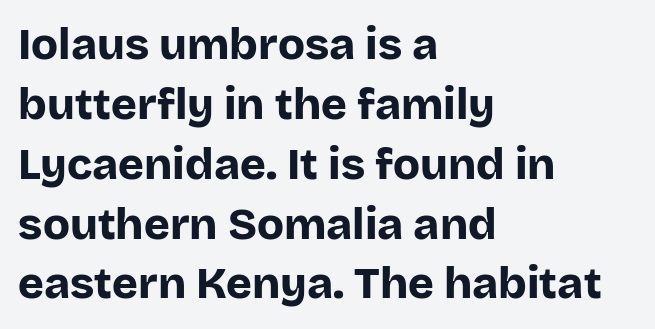
These lines were composed using upright roman letters. This sample has the flowing, uneven cadence of proportional lettering. The strokes are fattened all the way to bold. The baseline area is clear. Observe the ordinary spacing: letters are neighbours, not strangers. A sans-serif font was chosen for this passage.
